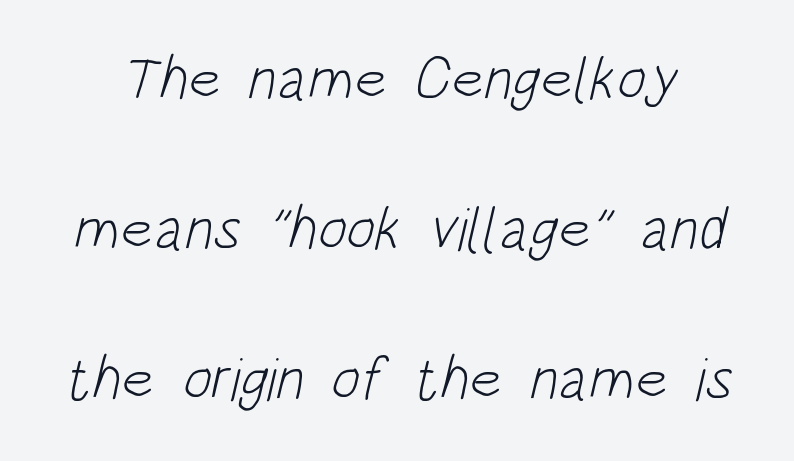
Q: Is the text bold? A: No.
Q: Is the typeface a serif or a sans-serif typeface? A: Sans-serif.
Q: Is the text underlined? A: No.
Q: Is the spacing between letters normal or unusually wide? A: Normal.
Q: Is the spacing between lines tight, normal or loose? A: Loose.
Q: Width (condensed, normal, or wide)? A: Condensed.
Q: Stroke contrast? A: Low.
Q: x-height? A: Large.
Q: Monospaced? A: No.
